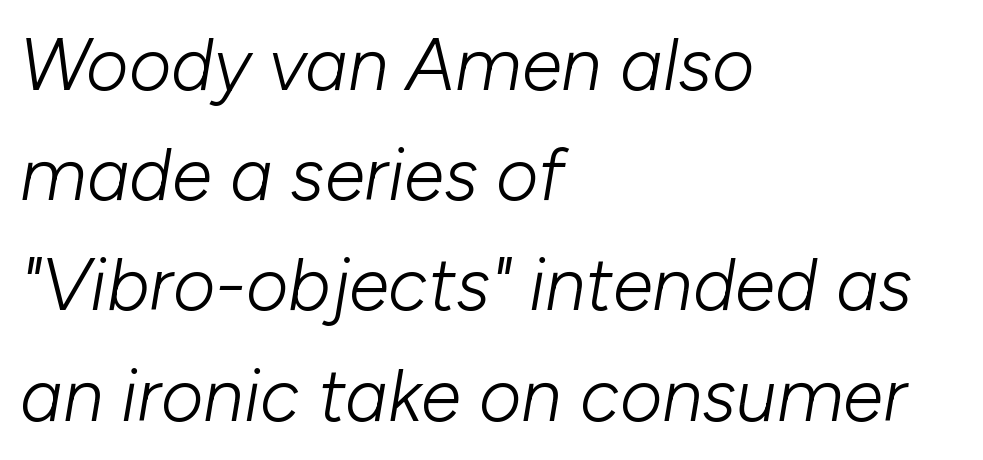
The image shows 73 px light type, italic (leaning right); set left-aligned, normal line spacing (1.51x), normal letter spacing, not underlined; low stroke contrast and a medium x-height.
